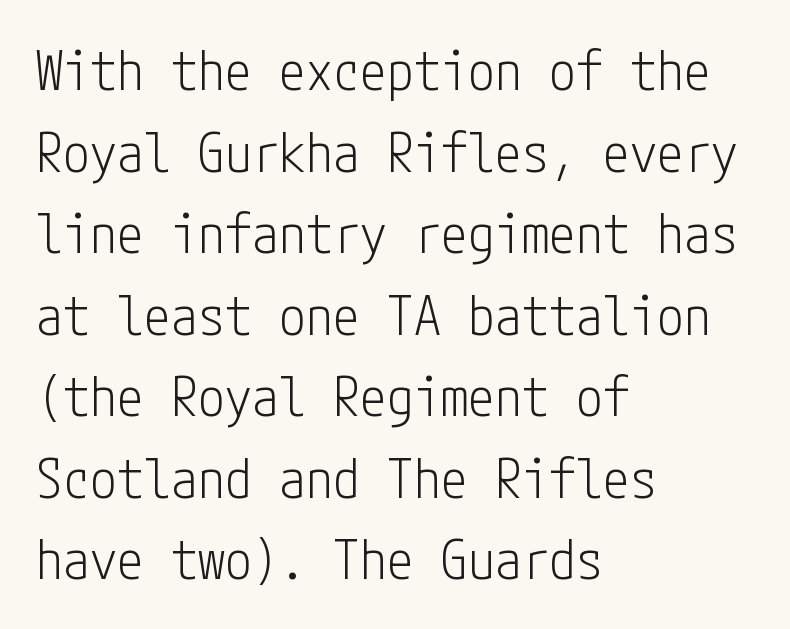
The image shows 54 px light, condensed sans-serif type, upright; set left-aligned, normal line spacing (1.51x), normal letter spacing, not underlined; low stroke contrast and a medium x-height.
